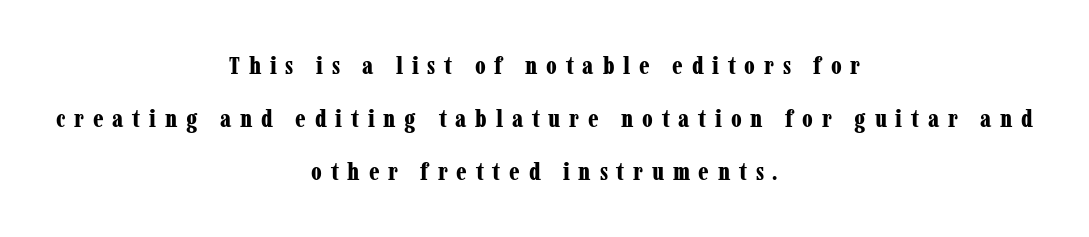
The image shows 25 px bold type, upright; set centered, loose line spacing (2.12x), unusually wide letter spacing (+0.35 em), not underlined.
